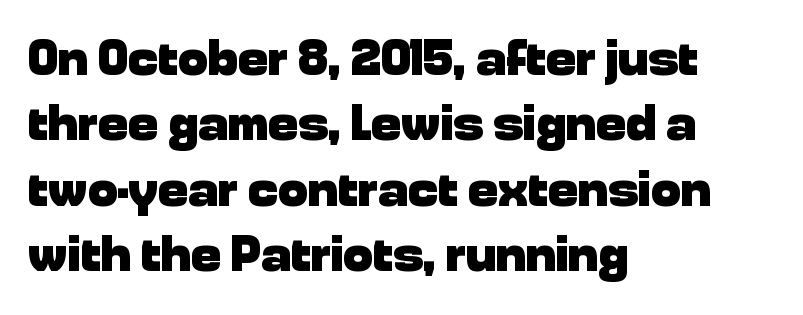
The image shows 50 px heavy sans-serif type, upright; set left-aligned, normal line spacing (1.31x), normal letter spacing, not underlined; low stroke contrast and a medium x-height.
